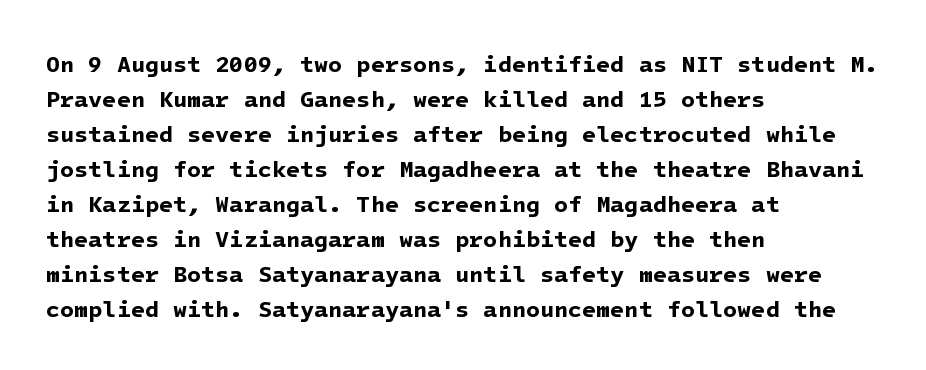
{"bold": "yes", "underline": "no", "align": "left", "line_spacing": "normal", "line_spacing_ratio": 1.52, "letter_spacing": "normal", "letter_spacing_em": 0.0, "glyph_px": 23}
